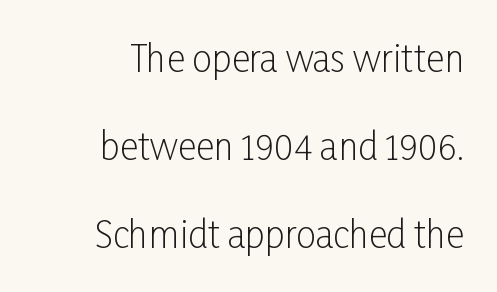
Q: Is the text bold? A: No.
Q: Is the text italic (slanted)? A: No, it is upright.
Q: Is the typeface a serif or a sans-serif typeface? A: Sans-serif.
Q: Is the text underlined? A: No.
Q: How is the paragraph aligned? A: Right-aligned.
Q: Is the spacing between letters normal or unusually wide? A: Normal.
Q: Is the spacing between lines tight, normal or loose? A: Loose.
Q: Width (condensed, normal, or wide)? A: Condensed.
Q: Stroke contrast? A: Low.
Q: x-height? A: Medium.
Q: Monospaced? A: No.
